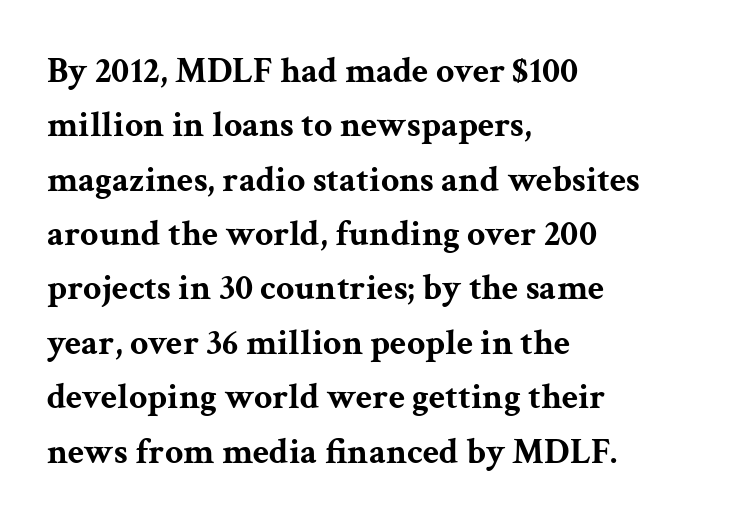
The image shows 36 px bold, wide serif type, upright; set left-aligned, normal line spacing (1.51x), normal letter spacing, not underlined; medium stroke contrast and a medium x-height.
